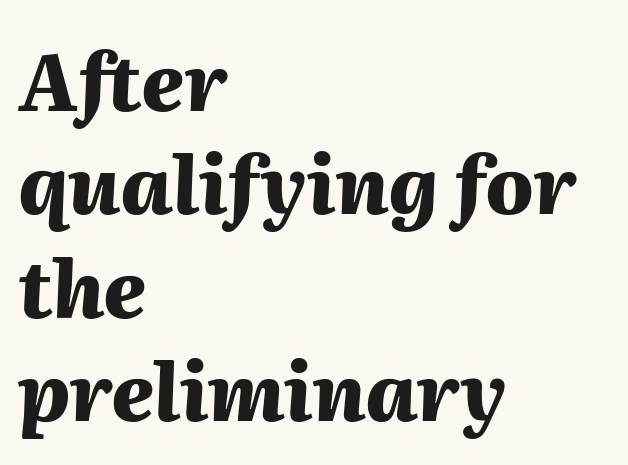
{"italic": "yes", "lean": "right", "slant_degrees": 2, "bold": "yes", "weight": "heavy", "width": "normal", "stroke_contrast": "medium", "x_height": "medium", "monospaced": "no", "underline": "no", "align": "left", "line_spacing": "normal", "line_spacing_ratio": 1.31, "letter_spacing": "normal", "letter_spacing_em": 0.0, "glyph_px": 79}
